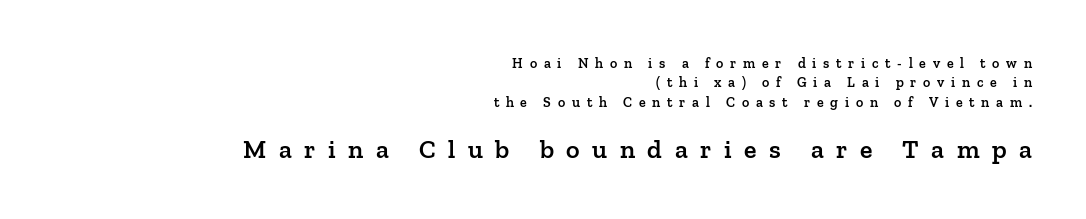
Q: Is the text bold? A: Semi-bold.
Q: Is the text italic (slanted)? A: No, it is upright.
Q: Is the text underlined? A: No.
Q: How is the paragraph aligned? A: Right-aligned.
Q: Is the spacing between letters normal or unusually wide? A: Unusually wide.
Q: Is the spacing between lines tight, normal or loose? A: Normal.
Q: Which block of text is set in a larger size, the first (top) or the second (bottom)? A: The second (bottom) one.
